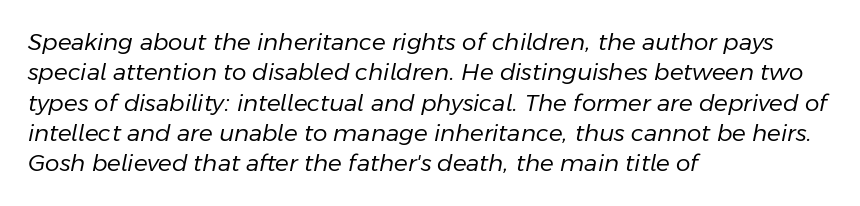
The typography opts for an oblique posture over an upright one. Characters follow at the spacing the type designer built in. This reads as an unemphasized weight, regular at the heaviest. Normally led — the rows are evenly, conventionally spaced. Letters rest on an invisible, unmarked baseline.
